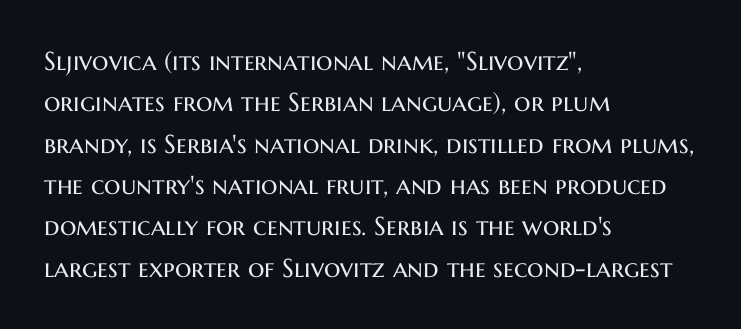
Q: Is the text bold? A: No.
Q: Is the text italic (slanted)? A: No, it is upright.
Q: Is the text underlined? A: No.
Q: How is the paragraph aligned? A: Left-aligned.
Q: Is the spacing between letters normal or unusually wide? A: Normal.
Q: Is the spacing between lines tight, normal or loose? A: Normal.
